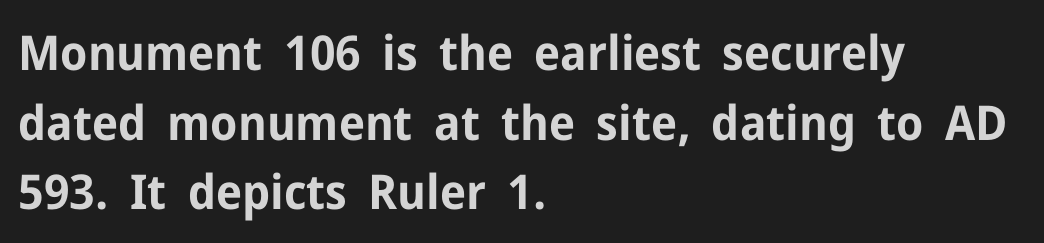
The image shows 48 px bold sans-serif type, upright; set left-aligned, normal line spacing (1.45x), normal letter spacing, not underlined; low stroke contrast and a medium x-height.
